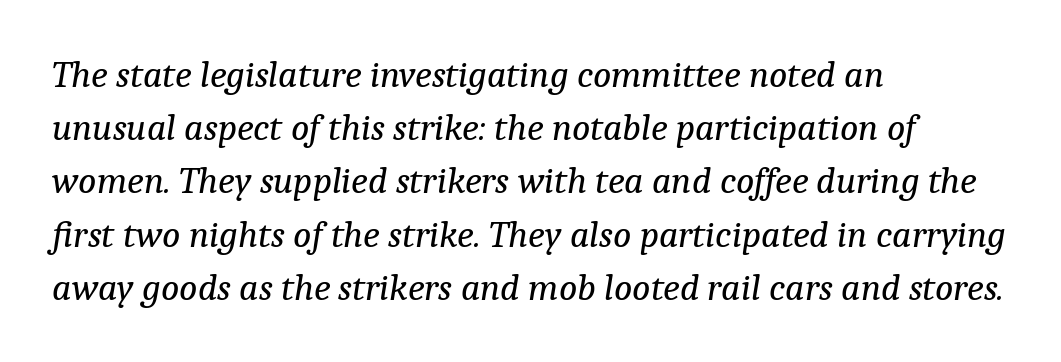
{"serif": "yes", "italic": "yes", "lean": "right", "slant_degrees": 9, "bold": "no", "weight": "regular", "width": "normal", "stroke_contrast": "low", "x_height": "medium", "monospaced": "no", "underline": "no", "align": "left", "line_spacing": "normal", "line_spacing_ratio": 1.4, "letter_spacing": "normal", "letter_spacing_em": 0.0, "glyph_px": 38}
